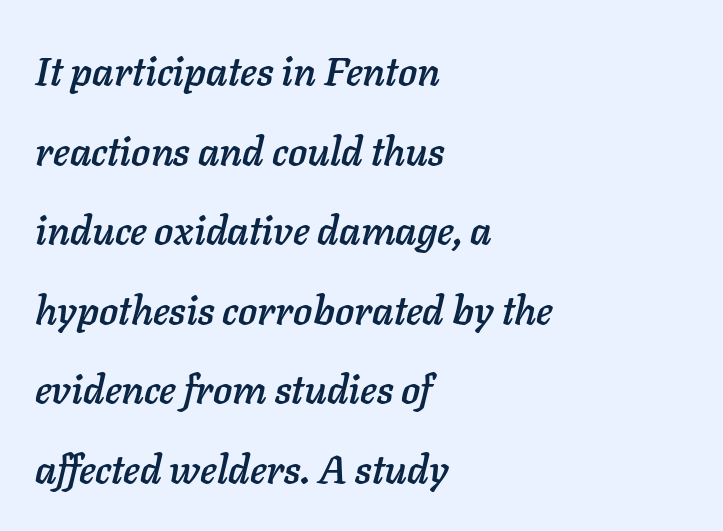
The image shows 40 px text type, italic (leaning right); set left-aligned, loose line spacing (1.99x), normal letter spacing, not underlined; low stroke contrast and a medium x-height.
